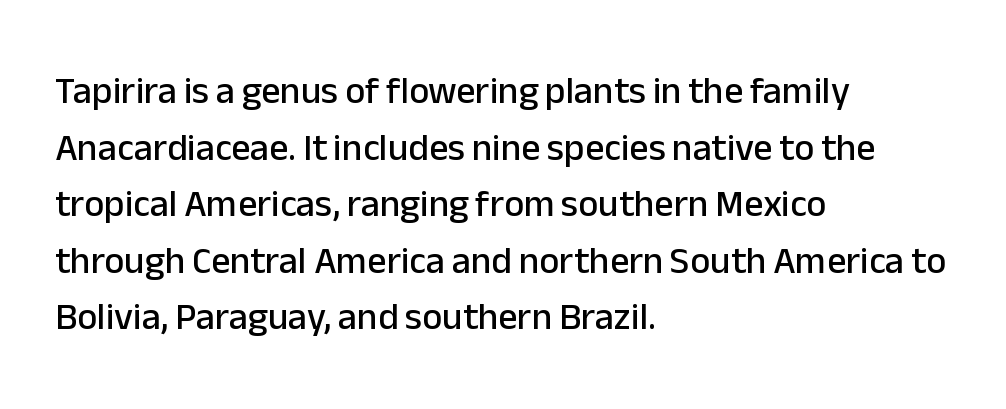
Q: Is the text italic (slanted)? A: No, it is upright.
Q: Is the typeface a serif or a sans-serif typeface? A: Sans-serif.
Q: Is the text underlined? A: No.
Q: How is the paragraph aligned? A: Left-aligned.
Q: Is the spacing between letters normal or unusually wide? A: Normal.
Q: Is the spacing between lines tight, normal or loose? A: Normal.
Q: Width (condensed, normal, or wide)? A: Normal.
Q: Stroke contrast? A: Low.
Q: x-height? A: Medium.
Q: Monospaced? A: No.
